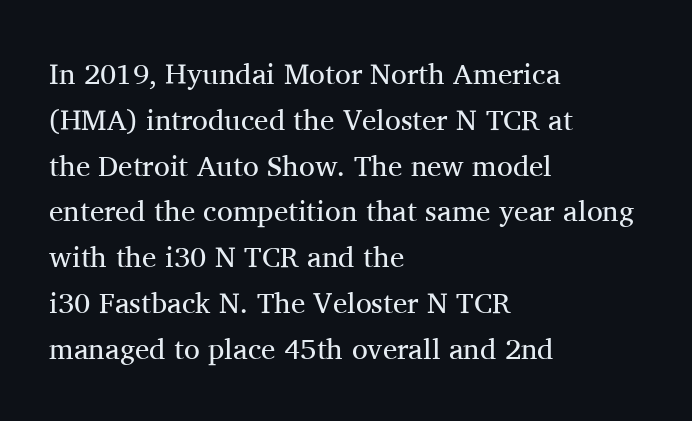
The image shows 29 px regular-weight serif type, upright; set left-aligned, normal line spacing (1.58x), normal letter spacing, not underlined; medium stroke contrast and a medium x-height.
